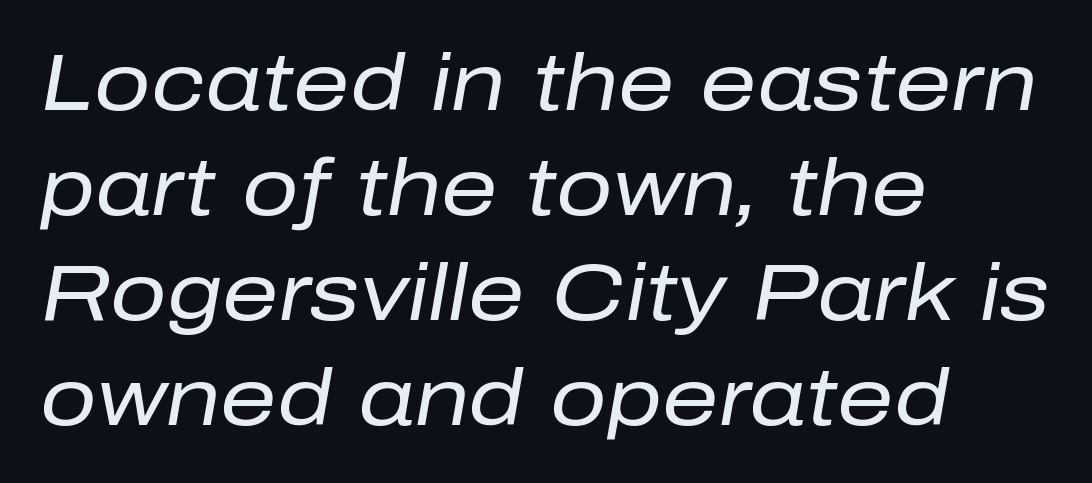
The image shows 79 px regular-weight type, italic (leaning right); set left-aligned, normal line spacing (1.33x), normal letter spacing, not underlined; low stroke contrast and a medium x-height.
